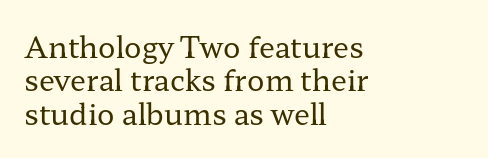
{"serif": "yes", "italic": "no", "bold": "no", "weight": "regular", "width": "wide", "stroke_contrast": "low", "x_height": "medium", "monospaced": "no", "underline": "no", "align": "left", "line_spacing": "tight", "line_spacing_ratio": 1.15, "letter_spacing": "normal", "letter_spacing_em": 0.0, "glyph_px": 29}
